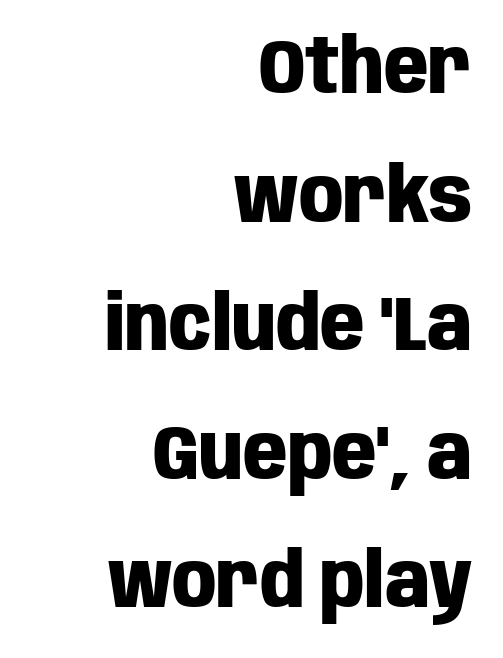
Q: Is the text bold? A: Yes.
Q: Is the text italic (slanted)? A: No, it is upright.
Q: Is the typeface a serif or a sans-serif typeface? A: Sans-serif.
Q: Is the text underlined? A: No.
Q: How is the paragraph aligned? A: Right-aligned.
Q: Is the spacing between letters normal or unusually wide? A: Normal.
Q: Is the spacing between lines tight, normal or loose? A: Normal.
Q: Width (condensed, normal, or wide)? A: Condensed.
Q: Stroke contrast? A: Low.
Q: x-height? A: Large.
Q: Monospaced? A: No.
